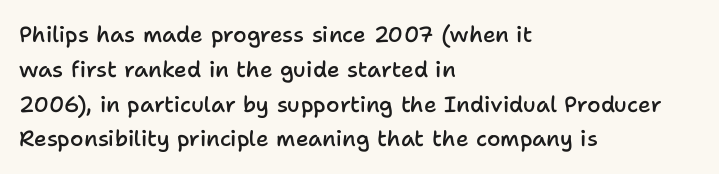
The image shows 22 px text type, upright; set left-aligned, normal line spacing (1.58x), normal letter spacing, not underlined.
